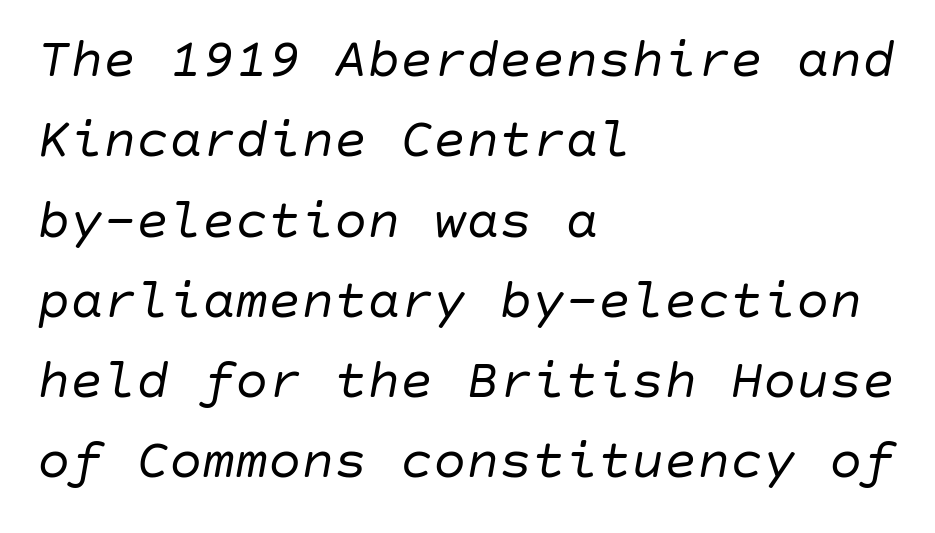
Q: Is the text bold? A: No.
Q: Is the text italic (slanted)? A: Yes, it leans right by about 10 degrees.
Q: Is the text underlined? A: No.
Q: How is the paragraph aligned? A: Left-aligned.
Q: Is the spacing between letters normal or unusually wide? A: Normal.
Q: Is the spacing between lines tight, normal or loose? A: Normal.
Q: Width (condensed, normal, or wide)? A: Normal.
Q: Stroke contrast? A: Low.
Q: x-height? A: Large.
